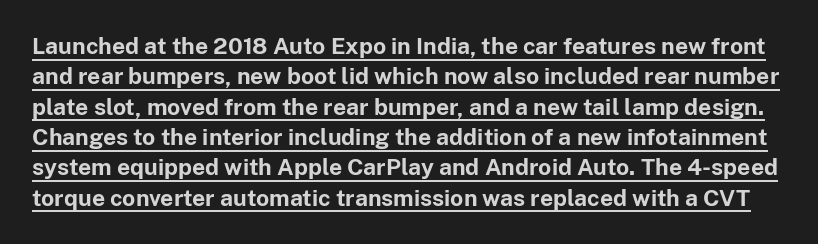
A full-strength bold gives these letters their thick strokes. In terms of letterspacing, this is plain default setting. Posture: vertical. If you measured baseline to baseline, you'd find a middling distance.
